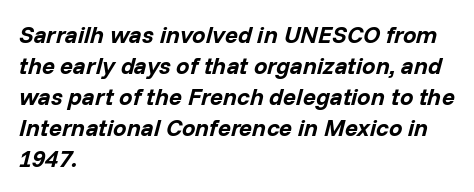
Normally led — the rows are evenly, conventionally spaced. Each row of text sits above clean, open space. Thick stems and heavy bowls — unmistakably bold. Teacher's note: observe the even left margin — that is flush-left alignment. Between one letter and the next there's only the usual sliver of space. Tall strokes in this sample are angled rather than plumb.
